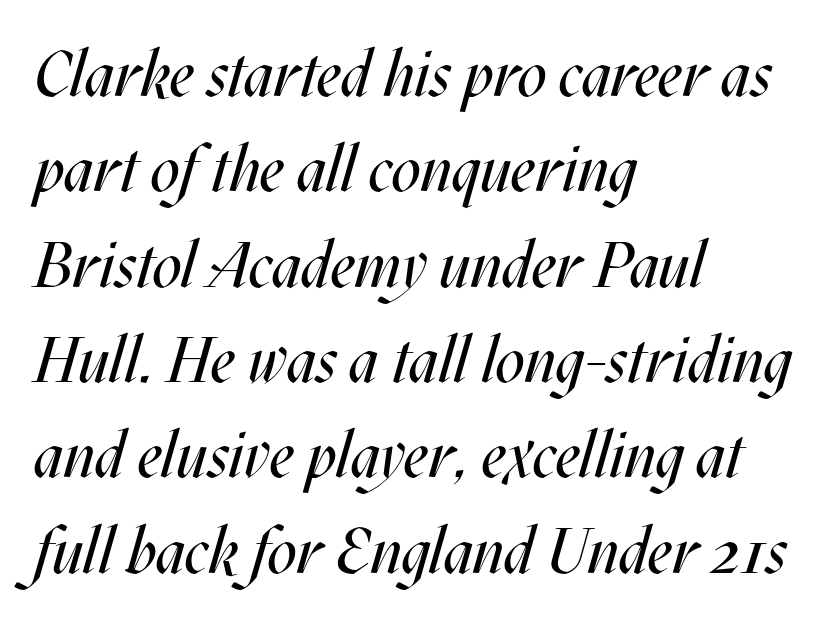
Q: Is the text bold? A: No.
Q: Is the text italic (slanted)? A: Yes, it leans right by about 17 degrees.
Q: Is the text underlined? A: No.
Q: How is the paragraph aligned? A: Left-aligned.
Q: Is the spacing between letters normal or unusually wide? A: Normal.
Q: Is the spacing between lines tight, normal or loose? A: Normal.
Q: Width (condensed, normal, or wide)? A: Condensed.
Q: Stroke contrast? A: Medium.
Q: x-height? A: Large.
Q: Monospaced? A: No.
